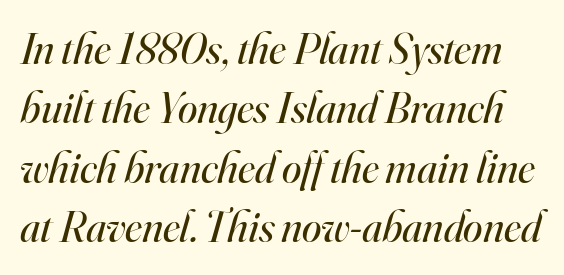
The words here are not underlined. Vertical stems look standard width or narrower in stroke. This block has exactly the height ordinary leading produces. Compared with typical body copy, the letter spacing here is the same. This is serif lettering, the kind often seen in printed books.
